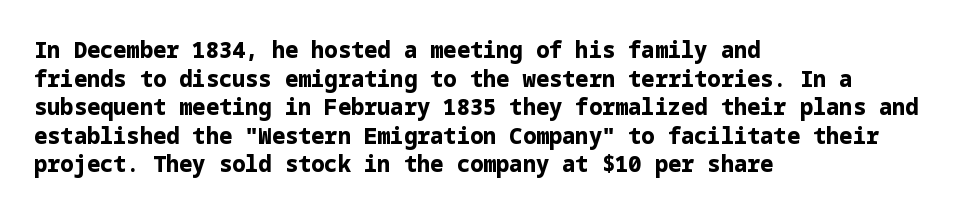
Teacher's note: observe the even left margin — that is flush-left alignment. You can tell it's not italic because the verticals are truly vertical. Words float on clear page, feet unadorned. The letterforms sit shoulder to shoulder at normal distance.
